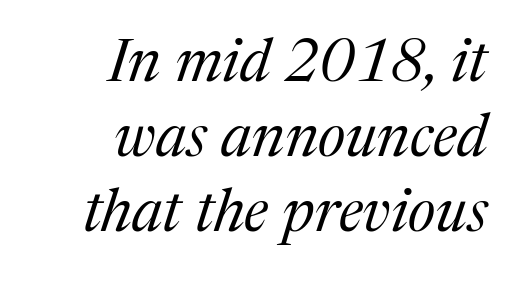
The image shows 60 px regular-weight serif type, italic (leaning right); set right-aligned, normal line spacing (1.25x), normal letter spacing, not underlined; medium stroke contrast and a medium x-height.
